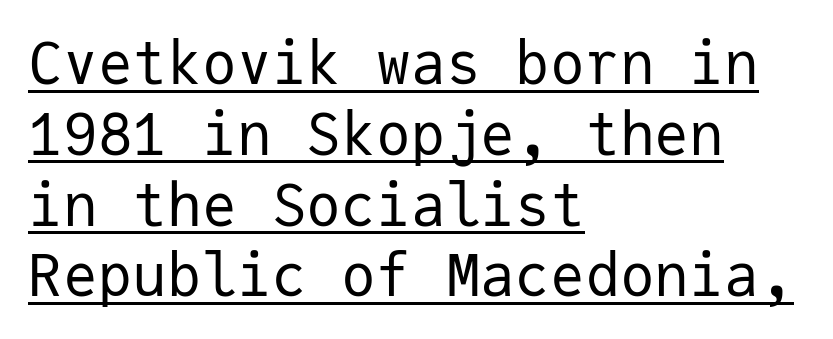
Q: Is the text bold? A: No.
Q: Is the text italic (slanted)? A: No, it is upright.
Q: Is the typeface a serif or a sans-serif typeface? A: Sans-serif.
Q: Is the text underlined? A: Yes.
Q: How is the paragraph aligned? A: Left-aligned.
Q: Is the spacing between letters normal or unusually wide? A: Normal.
Q: Width (condensed, normal, or wide)? A: Normal.
Q: Stroke contrast? A: Low.
Q: x-height? A: Medium.
Q: Monospaced? A: Yes.
